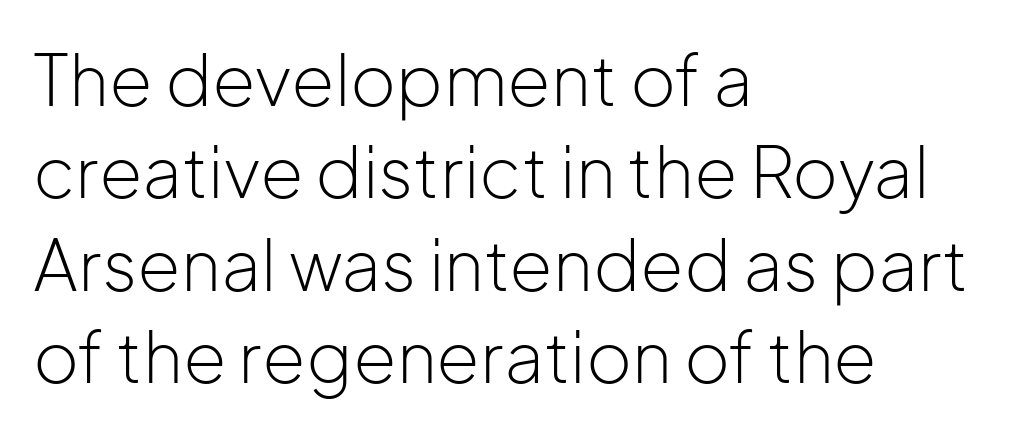
Nobody drew a line under any word here. Evenly set lines give the paragraph a standard silhouette. Nope, not italic — everything's standing straight. Default kerning and tracking; the words read as compact shapes.
